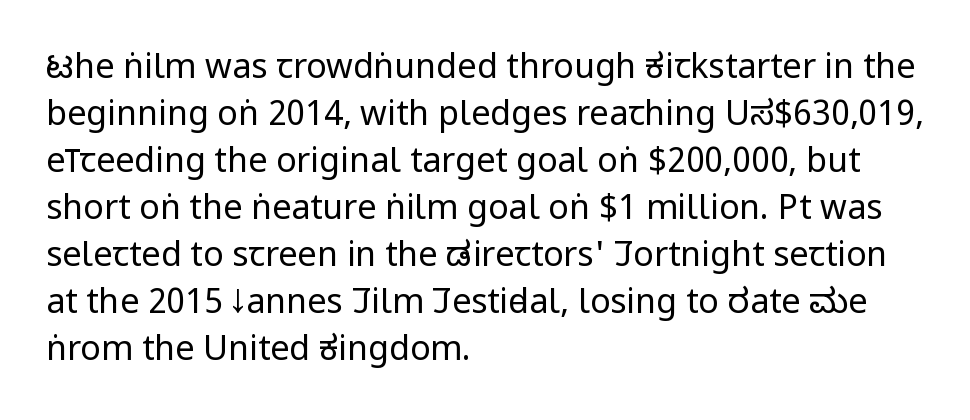
The image shows 34 px regular-weight, condensed sans-serif type, upright; set left-aligned, normal line spacing (1.38x), normal letter spacing, not underlined; low stroke contrast and a large x-height.
